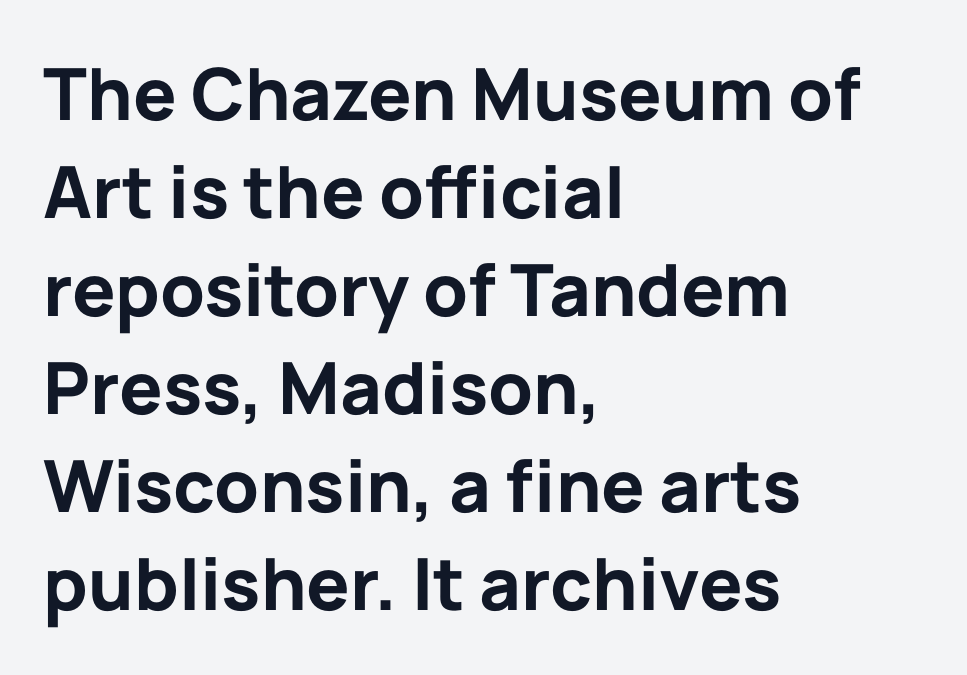
The image shows 72 px bold sans-serif type, upright; set left-aligned, normal line spacing (1.36x), normal letter spacing, not underlined; low stroke contrast and a medium x-height.
